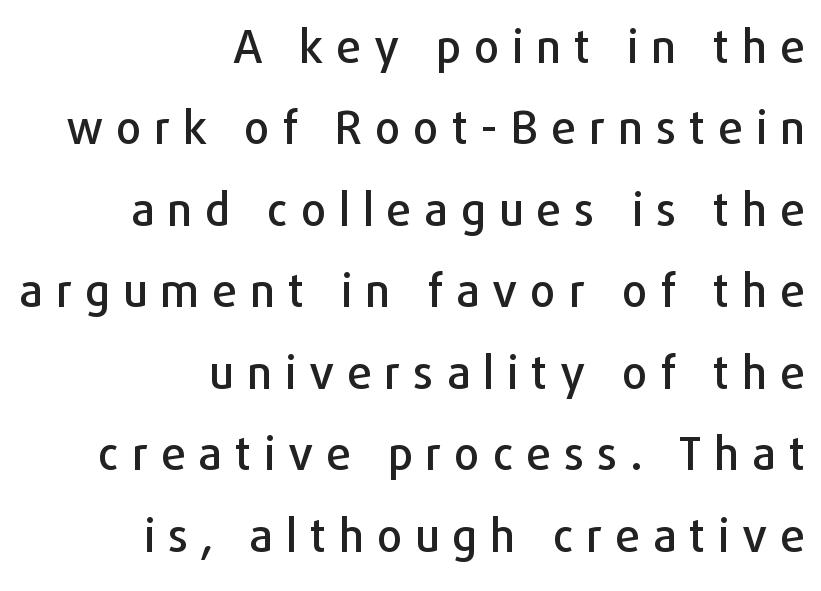
The image shows 45 px sans-serif type, upright; set right-aligned, line spacing 1.81x, unusually wide letter spacing (+0.28 em), not underlined; low stroke contrast and a medium x-height.
